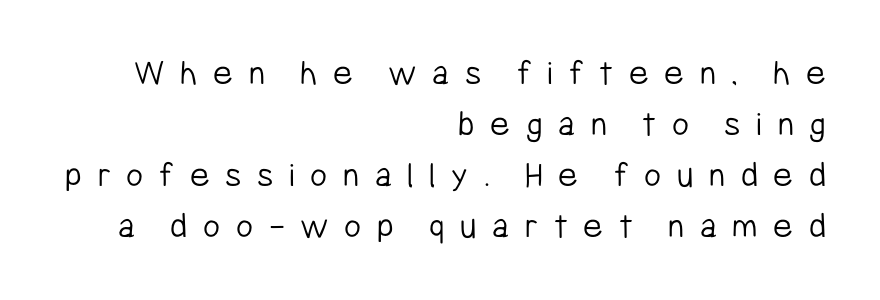
Q: Is the text bold? A: No.
Q: Is the text italic (slanted)? A: No, it is upright.
Q: Is the typeface a serif or a sans-serif typeface? A: Sans-serif.
Q: Is the text underlined? A: No.
Q: How is the paragraph aligned? A: Right-aligned.
Q: Is the spacing between letters normal or unusually wide? A: Unusually wide.
Q: Is the spacing between lines tight, normal or loose? A: Normal.
Q: Width (condensed, normal, or wide)? A: Condensed.
Q: Stroke contrast? A: Low.
Q: x-height? A: Medium.
Q: Monospaced? A: No.
